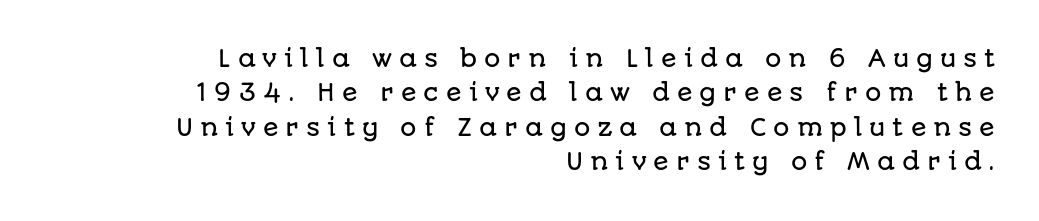
{"italic": "no", "underline": "no", "align": "right", "line_spacing": "normal", "line_spacing_ratio": 1.49, "letter_spacing": "wide", "letter_spacing_em": 0.3, "glyph_px": 23}
